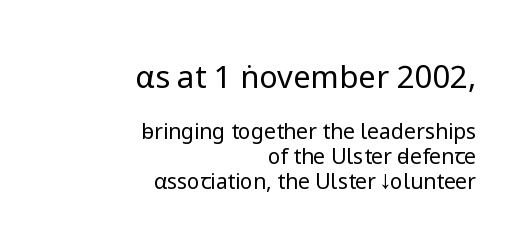
Q: Is the text bold? A: No.
Q: Is the text italic (slanted)? A: No, it is upright.
Q: Is the typeface a serif or a sans-serif typeface? A: Sans-serif.
Q: Is the text underlined? A: No.
Q: How is the paragraph aligned? A: Right-aligned.
Q: Is the spacing between letters normal or unusually wide? A: Normal.
Q: Which block of text is set in a larger size, the first (top) or the second (bottom)? A: The first (top) one.
Q: Width (condensed, normal, or wide)? A: Normal.
Q: Stroke contrast? A: Low.
Q: x-height? A: Medium.
Q: Monospaced? A: No.
